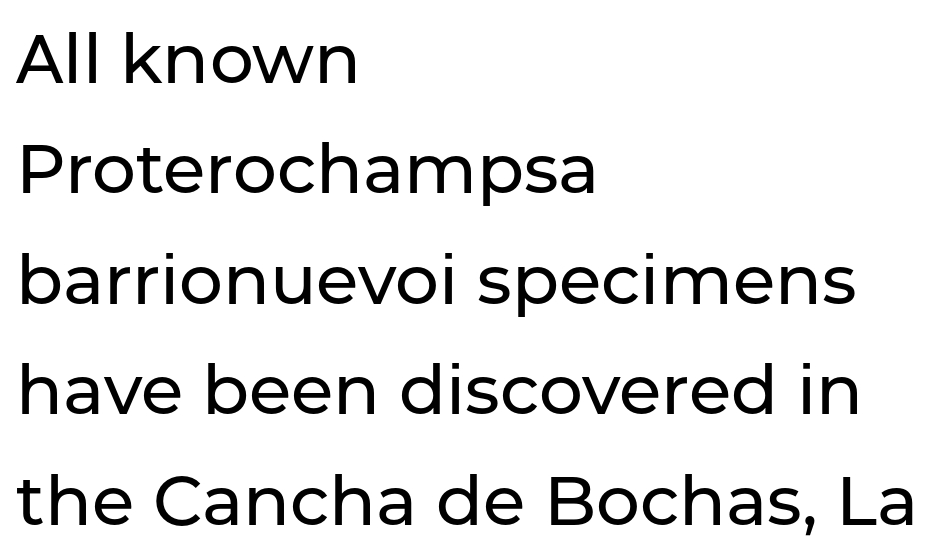
{"serif": "no", "italic": "no", "width": "normal", "stroke_contrast": "low", "x_height": "medium", "monospaced": "no", "underline": "no", "align": "left", "line_spacing": "normal", "line_spacing_ratio": 1.6, "letter_spacing": "normal", "letter_spacing_em": 0.0, "glyph_px": 69}
